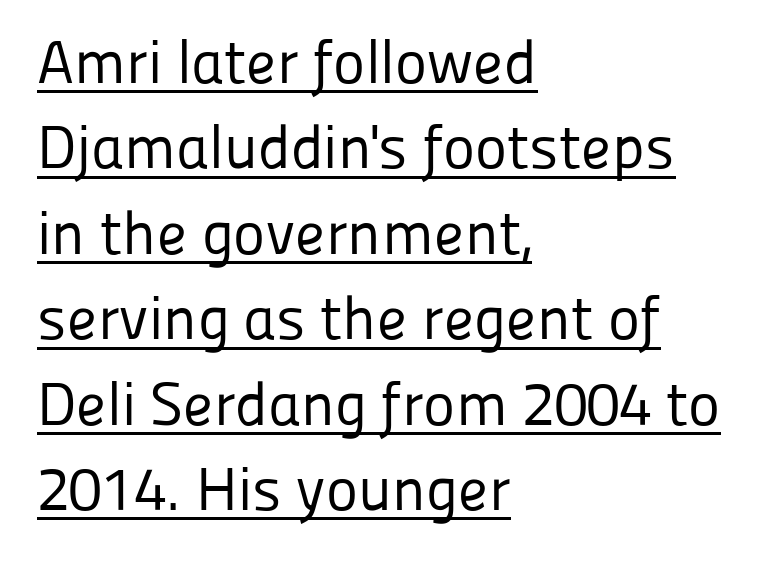
The image shows 61 px regular-weight sans-serif type, upright; set left-aligned, normal line spacing (1.4x), normal letter spacing, underlined; low stroke contrast and a medium x-height.
